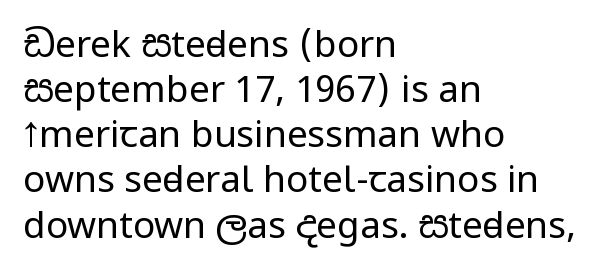
The image shows 37 px regular-weight, condensed sans-serif type, upright; set left-aligned, line spacing 1.22x, normal letter spacing, not underlined; low stroke contrast.
